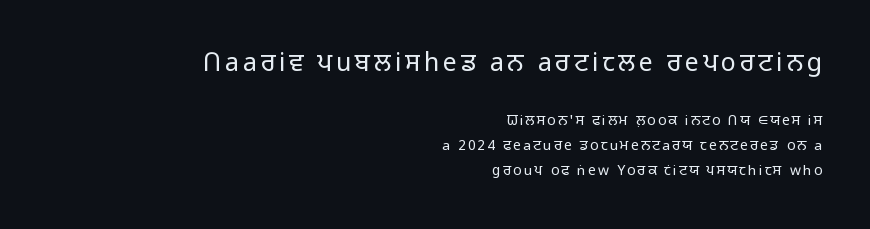
Nobody drew a line under any word here. Where is the straight margin? On the right. The more generous point size was reserved for the upper chunk. The lettering stays uniformly vertical, giving the passage a roman look. Weight: not bold — regular or lighter.
